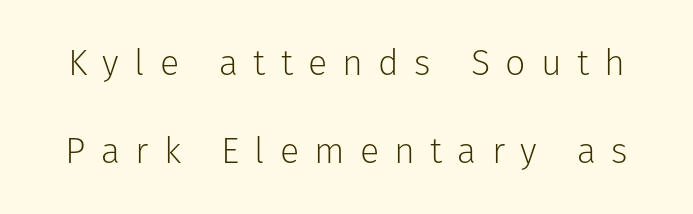
Q: Is the text bold? A: No.
Q: Is the text italic (slanted)? A: No, it is upright.
Q: Is the typeface a serif or a sans-serif typeface? A: Sans-serif.
Q: Is the text underlined? A: No.
Q: Is the spacing between letters normal or unusually wide? A: Unusually wide.
Q: Is the spacing between lines tight, normal or loose? A: Loose.
Q: Width (condensed, normal, or wide)? A: Normal.
Q: Stroke contrast? A: Low.
Q: x-height? A: Medium.
Q: Monospaced? A: No.
